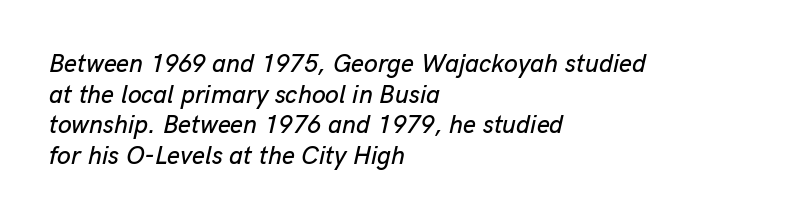
{"italic": "yes", "lean": "right", "slant_degrees": 13, "underline": "no", "align": "left", "line_spacing_ratio": 1.23, "letter_spacing": "normal", "letter_spacing_em": 0.0, "glyph_px": 25}
